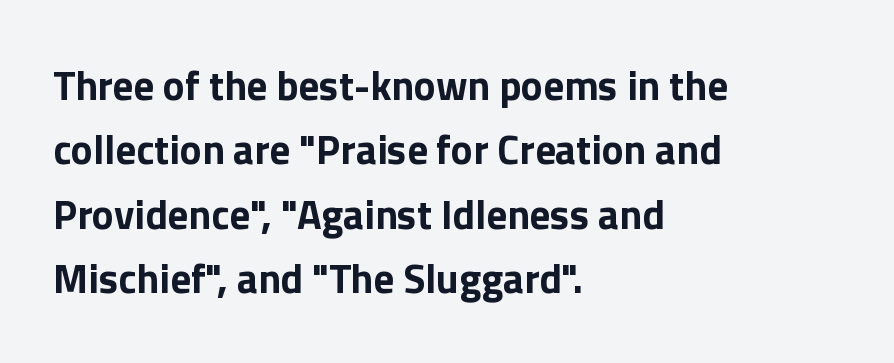
The image shows 41 px bold sans-serif type, upright; set left-aligned, normal line spacing (1.57x), normal letter spacing, not underlined; low stroke contrast and a medium x-height.
